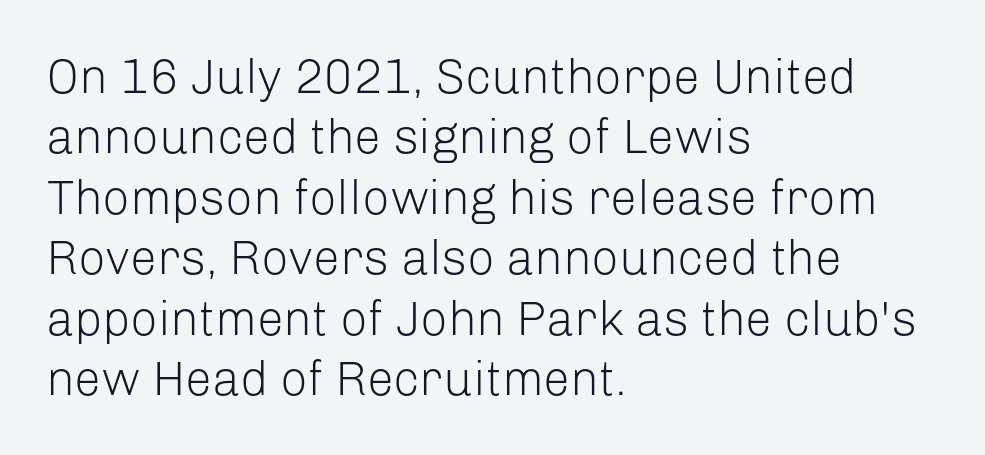
Each letter's strokes conclude bluntly, with no projecting serifs. Does extra space separate the letters? No, they use regular spacing. Bare-footed words on every line. Looks like regular typesetting: each glyph gets only the width it needs. All the whitespace from short lines collects on the right.
